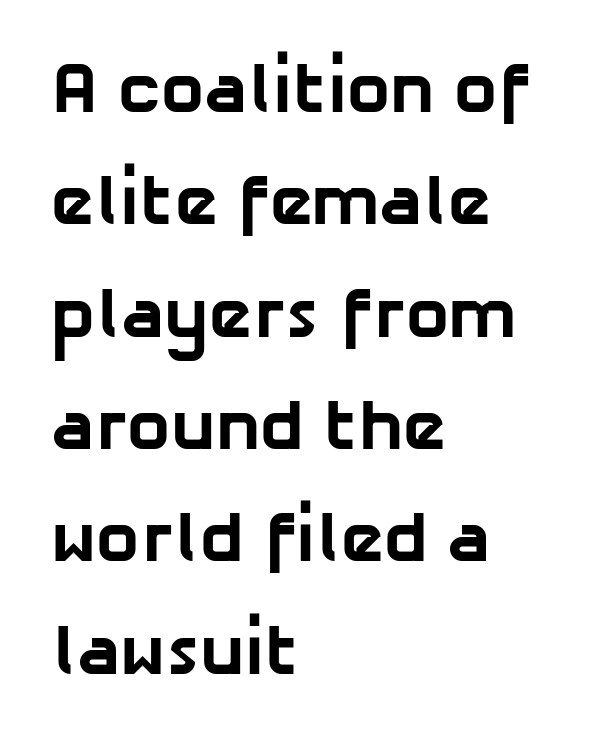
{"serif": "no", "bold": "yes", "weight": "bold", "width": "normal", "stroke_contrast": "low", "x_height": "medium", "monospaced": "no", "underline": "no", "align": "left", "line_spacing": "normal", "line_spacing_ratio": 1.56, "letter_spacing": "normal", "letter_spacing_em": 0.0, "glyph_px": 72}
